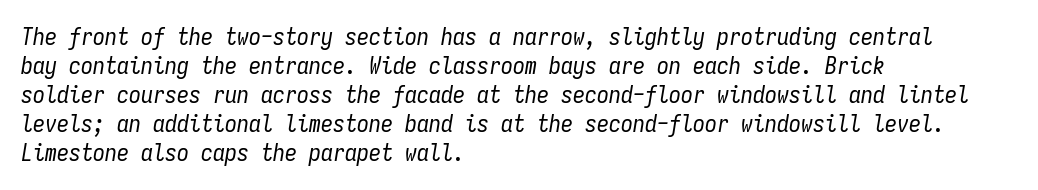
{"italic": "yes", "lean": "right", "slant_degrees": 9, "bold": "no", "underline": "no", "align": "left", "line_spacing_ratio": 1.21, "letter_spacing": "normal", "letter_spacing_em": 0.0, "glyph_px": 24}
